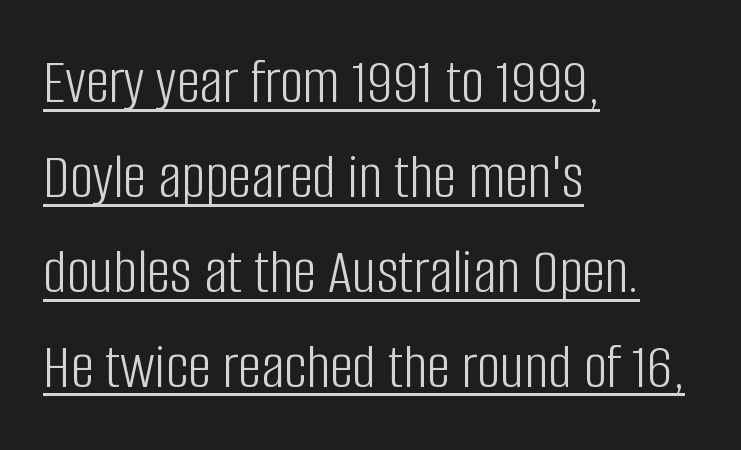
The image shows 65 px light, condensed sans-serif type, upright; set left-aligned, normal line spacing (1.46x), normal letter spacing, underlined; low stroke contrast and a large x-height.
